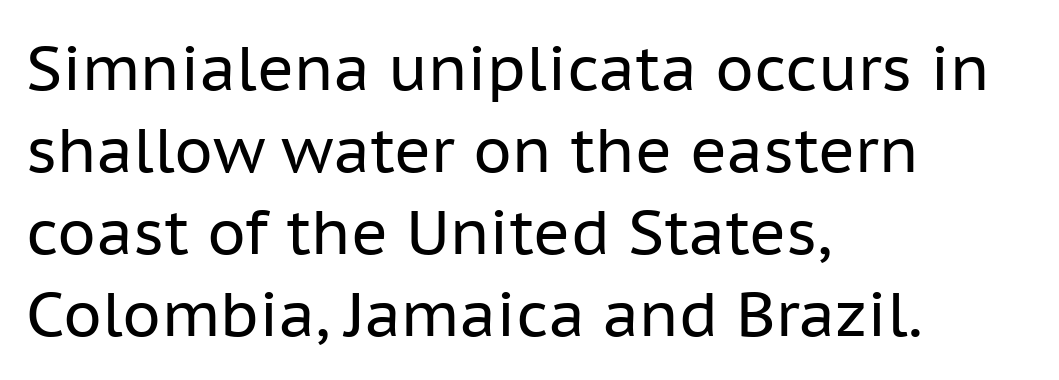
{"serif": "no", "italic": "no", "bold": "no", "weight": "regular", "width": "normal", "stroke_contrast": "low", "x_height": "medium", "monospaced": "no", "underline": "no", "align": "left", "line_spacing": "normal", "line_spacing_ratio": 1.32, "letter_spacing": "normal", "letter_spacing_em": 0.0, "glyph_px": 62}
